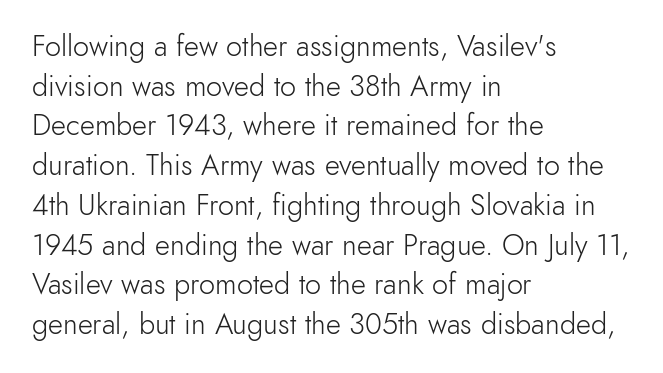
Q: Is the text bold? A: No.
Q: Is the text italic (slanted)? A: No, it is upright.
Q: Is the typeface a serif or a sans-serif typeface? A: Sans-serif.
Q: Is the text underlined? A: No.
Q: How is the paragraph aligned? A: Left-aligned.
Q: Is the spacing between letters normal or unusually wide? A: Normal.
Q: Is the spacing between lines tight, normal or loose? A: Normal.
Q: Width (condensed, normal, or wide)? A: Normal.
Q: x-height? A: Small.
Q: Monospaced? A: No.
